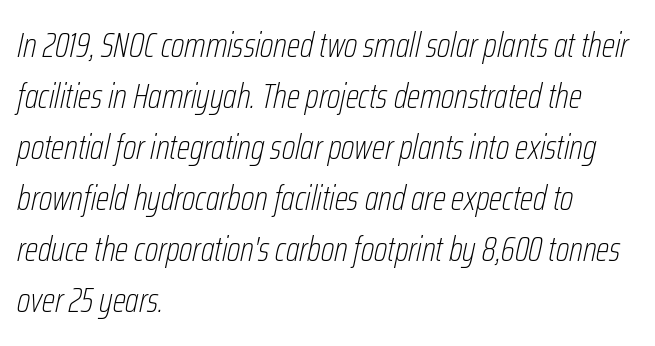
Q: Is the text bold? A: No.
Q: Is the text italic (slanted)? A: Yes, it leans right by about 12 degrees.
Q: Is the text underlined? A: No.
Q: How is the paragraph aligned? A: Left-aligned.
Q: Is the spacing between letters normal or unusually wide? A: Normal.
Q: Is the spacing between lines tight, normal or loose? A: Normal.
Q: Width (condensed, normal, or wide)? A: Condensed.
Q: Stroke contrast? A: Low.
Q: x-height? A: Medium.
Q: Monospaced? A: No.
